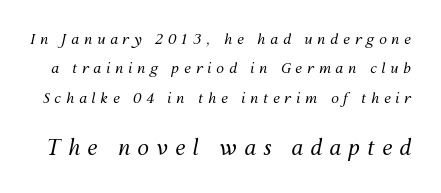
The image shows 21 px text type, italic (leaning right); set loose line spacing (2.1x), unusually wide letter spacing (+0.34 em), not underlined; the second (bottom) block is 1.5x larger.
